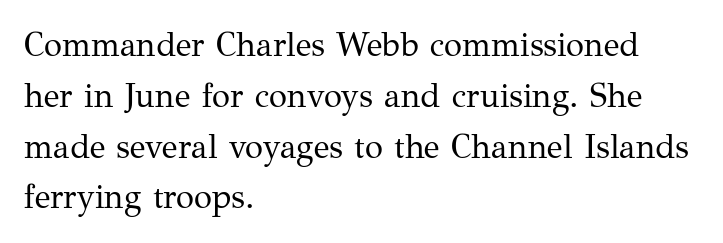
The image shows 33 px regular-weight serif type, upright; set left-aligned, normal line spacing (1.54x), normal letter spacing, not underlined; medium stroke contrast and a medium x-height.
